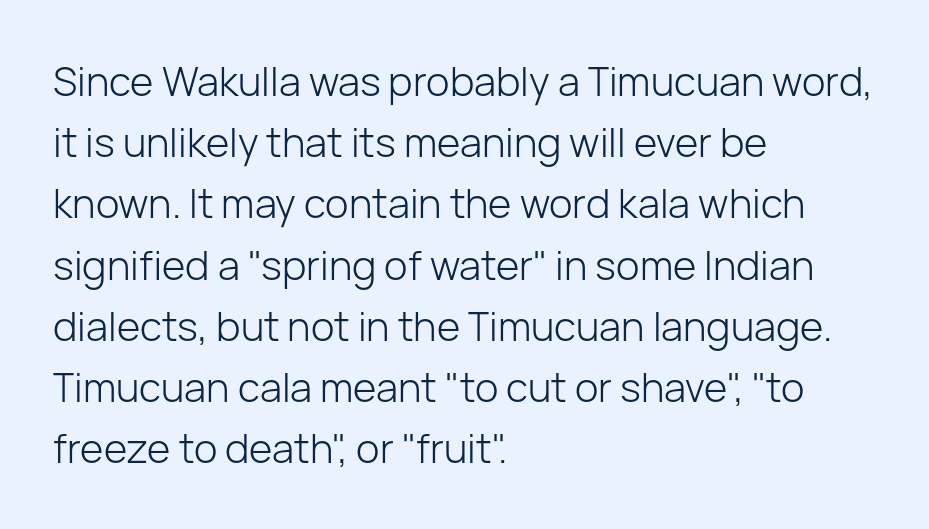
Q: Is the text bold? A: No.
Q: Is the text italic (slanted)? A: No, it is upright.
Q: Is the typeface a serif or a sans-serif typeface? A: Sans-serif.
Q: Is the text underlined? A: No.
Q: How is the paragraph aligned? A: Left-aligned.
Q: Is the spacing between letters normal or unusually wide? A: Normal.
Q: Is the spacing between lines tight, normal or loose? A: Normal.
Q: Width (condensed, normal, or wide)? A: Normal.
Q: Stroke contrast? A: Low.
Q: x-height? A: Medium.
Q: Monospaced? A: No.
